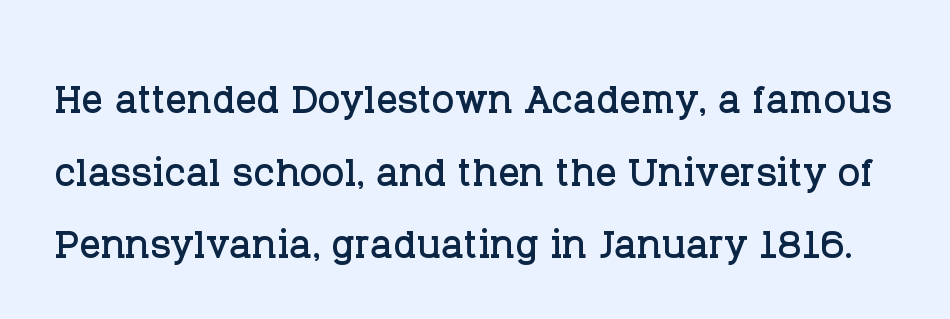
The image shows 53 px serif type, upright; set normal line spacing (1.37x), normal letter spacing, not underlined; low stroke contrast and a large x-height.
